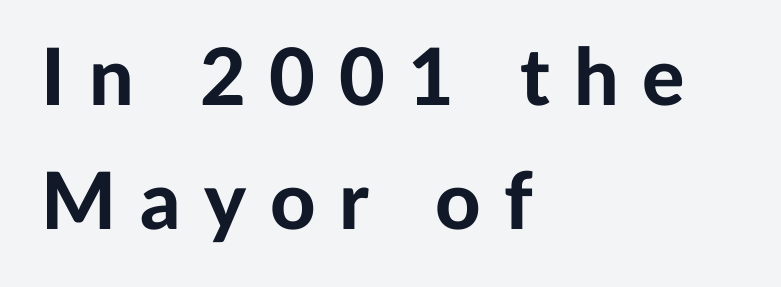
The image shows 79 px bold sans-serif type, upright; set left-aligned, normal line spacing (1.57x), unusually wide letter spacing (+0.3 em), not underlined; low stroke contrast and a medium x-height.
